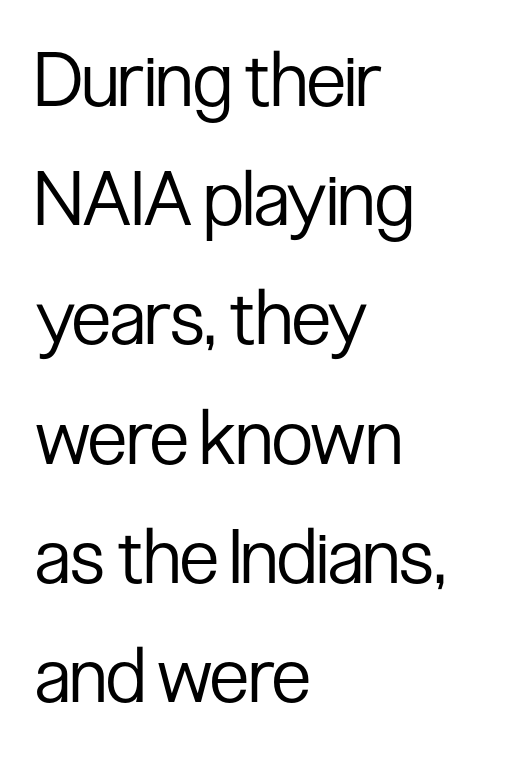
The image shows 75 px regular-weight, condensed sans-serif type, upright; set left-aligned, normal line spacing (1.59x), normal letter spacing, not underlined; low stroke contrast and a medium x-height.
